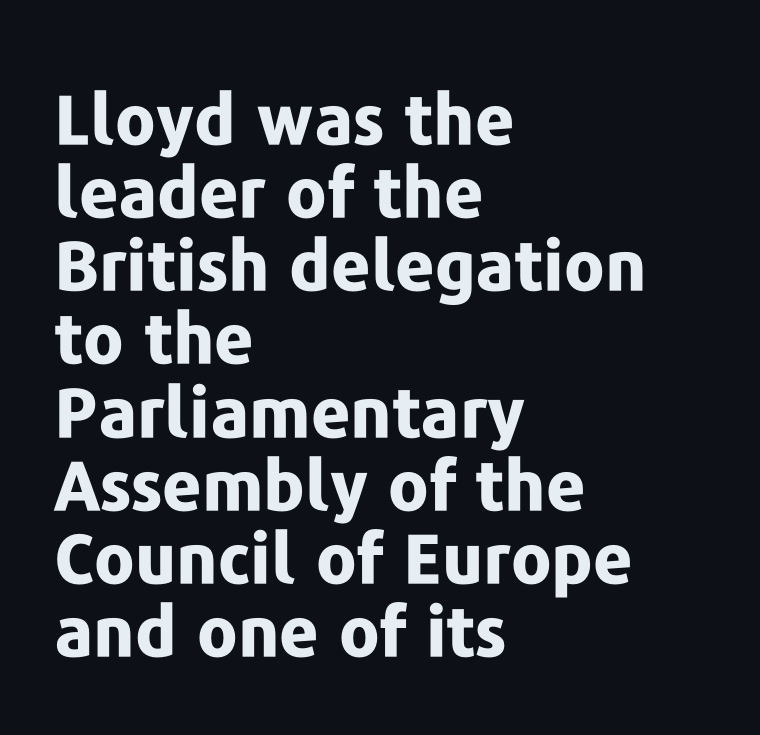
The paragraph has a hard left edge and a soft right edge. Quick note: not italic, upright. Words float on clear page, feet unadorned. Honestly, the rows look squashed on top of each other. The gaps between neighbouring characters are ordinary and unremarkable.
